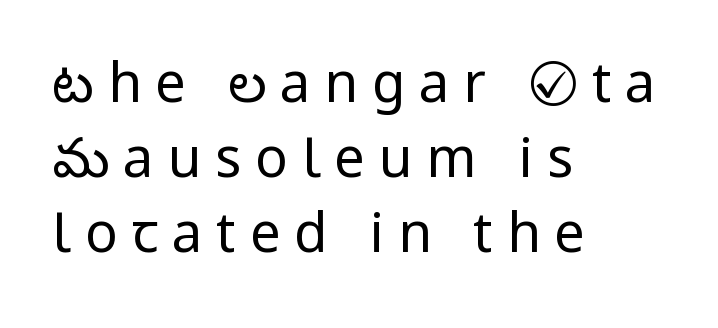
The image shows 54 px regular-weight, condensed sans-serif type, upright; set left-aligned, normal line spacing (1.39x), unusually wide letter spacing (+0.26 em), not underlined; low stroke contrast and a large x-height.
